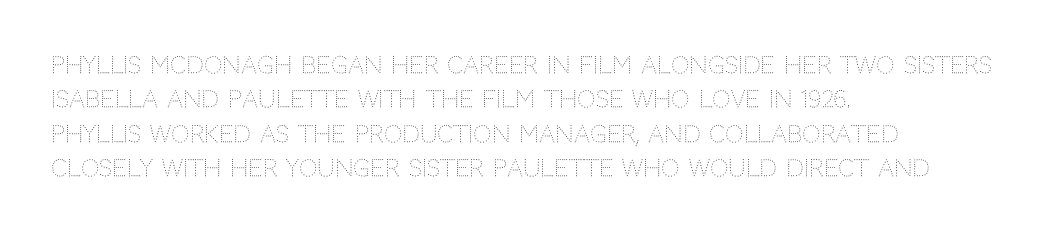
{"italic": "no", "bold": "no", "underline": "no", "align": "left", "line_spacing": "normal", "line_spacing_ratio": 1.49, "letter_spacing": "normal", "letter_spacing_em": 0.0, "glyph_px": 23}
